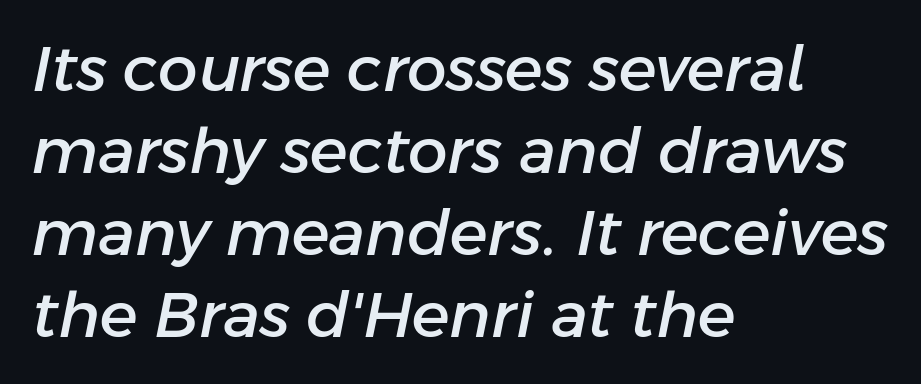
{"italic": "yes", "lean": "right", "slant_degrees": 11, "width": "normal", "stroke_contrast": "low", "x_height": "medium", "monospaced": "no", "underline": "no", "align": "left", "line_spacing": "normal", "line_spacing_ratio": 1.3, "letter_spacing": "normal", "letter_spacing_em": 0.0, "glyph_px": 63}
